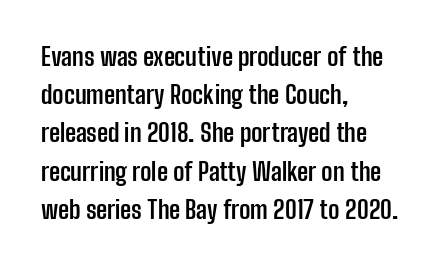
Lines of text with bare space underneath. Quick note: interline space is typical. The line texture is even and compact thanks to regular tracking. The letters stand straight up with perfectly vertical stems. I'd describe the lettering as bold — thick and assertive.
